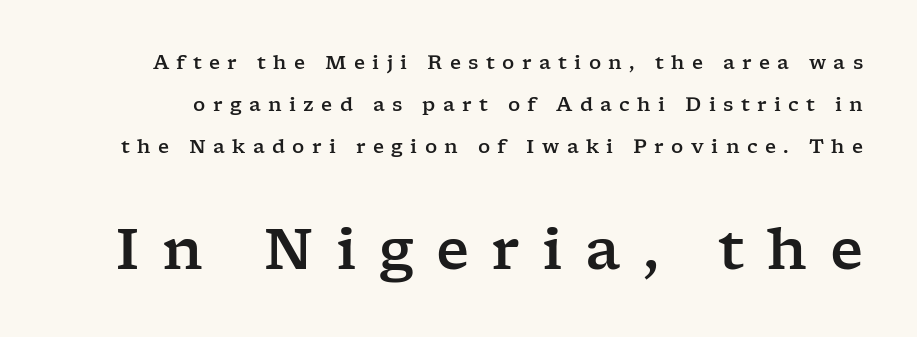
{"serif": "yes", "italic": "no", "width": "wide", "stroke_contrast": "low", "x_height": "medium", "monospaced": "no", "underline": "no", "line_spacing": "loose", "line_spacing_ratio": 2.2, "letter_spacing": "wide", "letter_spacing_em": 0.39, "larger_block": "second", "size_ratio": 3.0, "glyph_px": 57}
